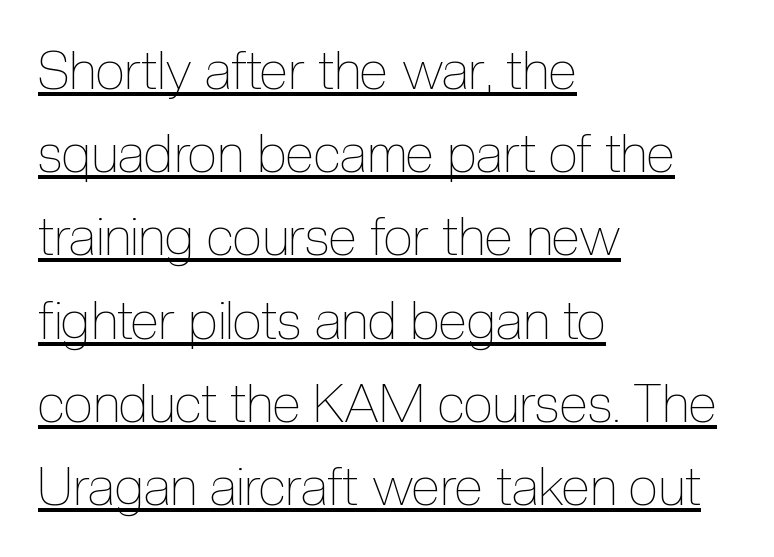
{"italic": "no", "bold": "no", "weight": "thin", "width": "condensed", "x_height": "medium", "monospaced": "no", "underline": "yes", "align": "left", "line_spacing": "normal", "line_spacing_ratio": 1.57, "letter_spacing": "normal", "letter_spacing_em": 0.0, "glyph_px": 53}
